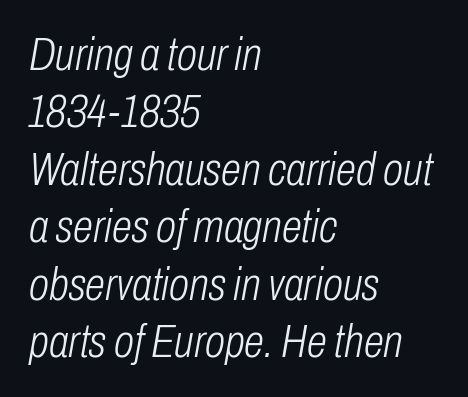
{"italic": "yes", "lean": "right", "slant_degrees": 10, "bold": "no", "weight": "light", "width": "condensed", "stroke_contrast": "low", "x_height": "medium", "monospaced": "no", "underline": "no", "align": "left", "line_spacing": "normal", "line_spacing_ratio": 1.25, "letter_spacing": "normal", "letter_spacing_em": 0.0, "glyph_px": 46}
